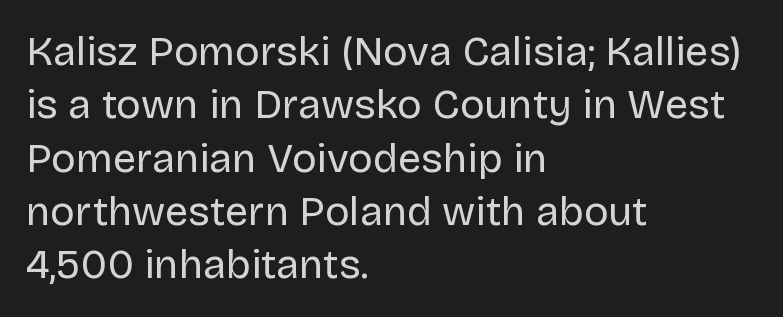
The image shows 41 px regular-weight sans-serif type, upright; set left-aligned, normal line spacing (1.3x), normal letter spacing, not underlined; low stroke contrast and a large x-height.
